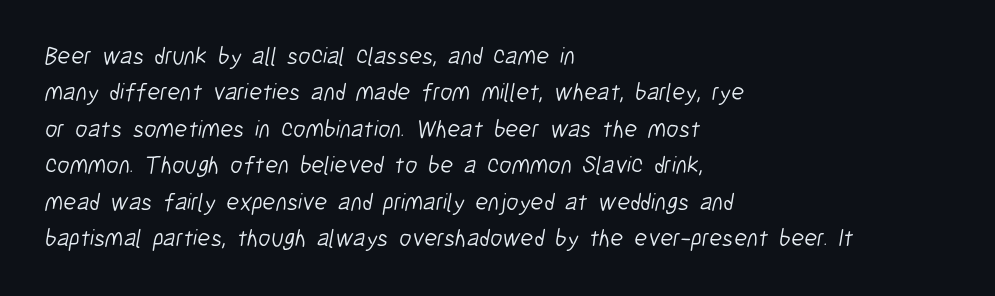
The image shows 24 px text type; set left-aligned, normal line spacing (1.52x), normal letter spacing, not underlined.
